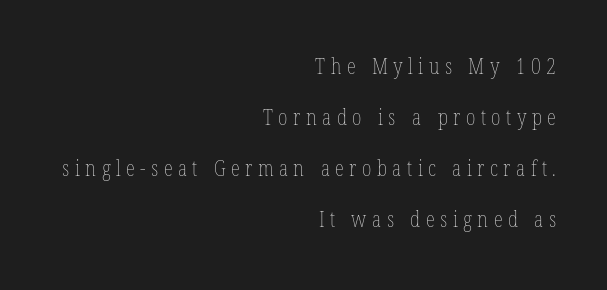
Q: Is the text bold? A: No.
Q: Is the text italic (slanted)? A: No, it is upright.
Q: Is the text underlined? A: No.
Q: How is the paragraph aligned? A: Right-aligned.
Q: Is the spacing between letters normal or unusually wide? A: Unusually wide.
Q: Is the spacing between lines tight, normal or loose? A: Loose.
